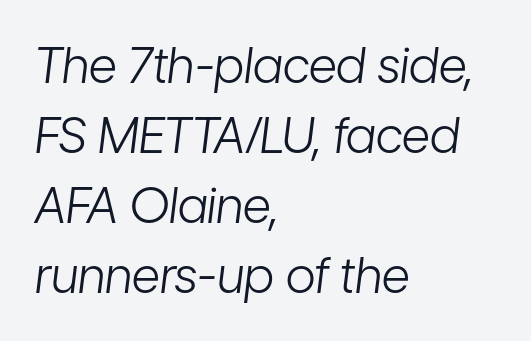
{"italic": "yes", "lean": "right", "slant_degrees": 7, "bold": "no", "weight": "light", "width": "condensed", "stroke_contrast": "low", "x_height": "medium", "monospaced": "no", "underline": "no", "align": "left", "line_spacing": "normal", "line_spacing_ratio": 1.43, "letter_spacing": "normal", "letter_spacing_em": 0.0, "glyph_px": 49}
